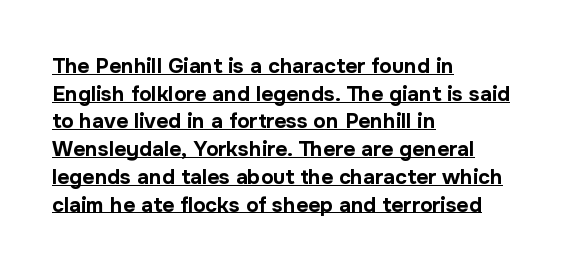
The image shows 21 px bold type, upright; set left-aligned, normal line spacing (1.32x), normal letter spacing, underlined.
